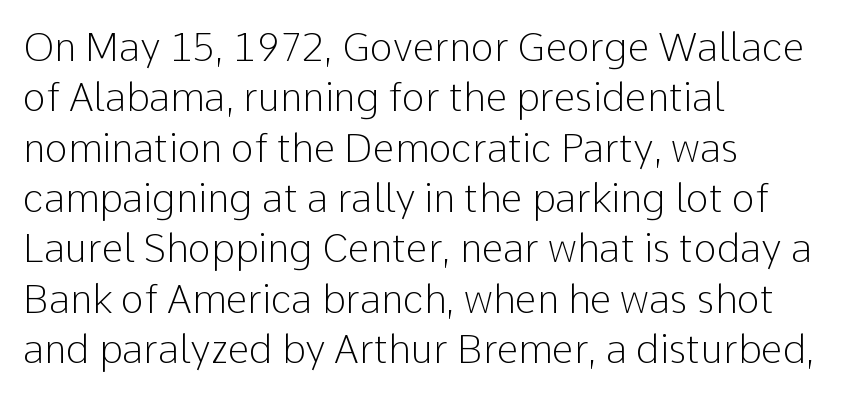
Q: Is the text bold? A: No.
Q: Is the text italic (slanted)? A: No, it is upright.
Q: Is the typeface a serif or a sans-serif typeface? A: Sans-serif.
Q: Is the text underlined? A: No.
Q: How is the paragraph aligned? A: Left-aligned.
Q: Is the spacing between letters normal or unusually wide? A: Normal.
Q: Is the spacing between lines tight, normal or loose? A: Normal.
Q: Width (condensed, normal, or wide)? A: Normal.
Q: Stroke contrast? A: Low.
Q: x-height? A: Medium.
Q: Monospaced? A: No.
